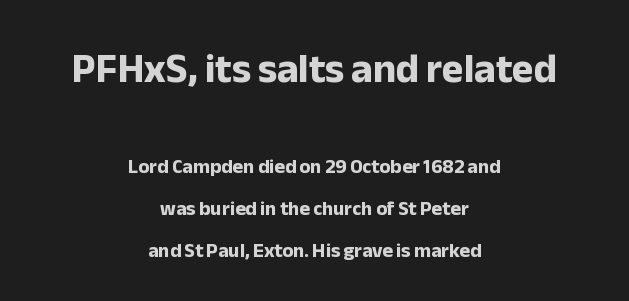
Q: Is the text bold? A: Yes.
Q: Is the text italic (slanted)? A: No, it is upright.
Q: Is the typeface a serif or a sans-serif typeface? A: Sans-serif.
Q: Is the text underlined? A: No.
Q: How is the paragraph aligned? A: Centered.
Q: Is the spacing between letters normal or unusually wide? A: Normal.
Q: Is the spacing between lines tight, normal or loose? A: Loose.
Q: Which block of text is set in a larger size, the first (top) or the second (bottom)? A: The first (top) one.
Q: Width (condensed, normal, or wide)? A: Normal.
Q: Stroke contrast? A: Low.
Q: x-height? A: Medium.
Q: Monospaced? A: No.
